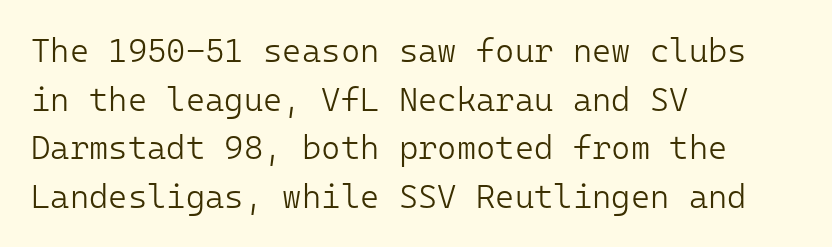
Honestly, there is no underline to notice here at all. Vertical strokes here are truly vertical. Students, observe: this is what conventionally led text looks like. The cut favours lightness, reaching ordinary text weight at its darkest. Look at the bottom of the vertical strokes: they stop flat, with no serifs. Monospaced: the letters line up in strict vertical columns.
